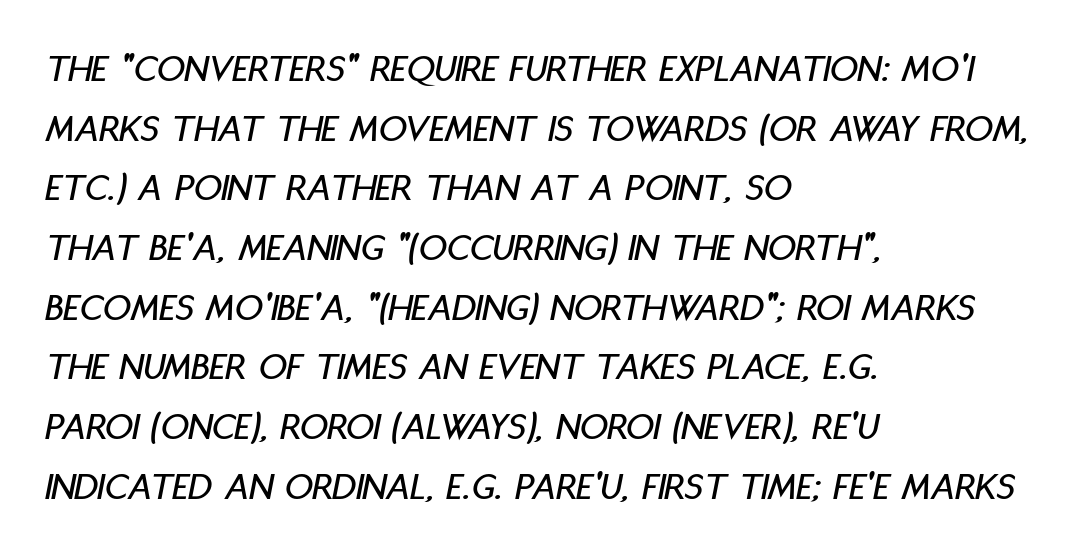
The image shows 39 px condensed type, italic (leaning right); set left-aligned, normal line spacing (1.53x), normal letter spacing, not underlined; low stroke contrast and a large x-height.
